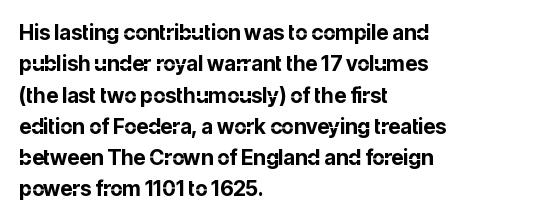
The image shows 21 px bold type, upright; set left-aligned, normal line spacing (1.49x), normal letter spacing, not underlined.
